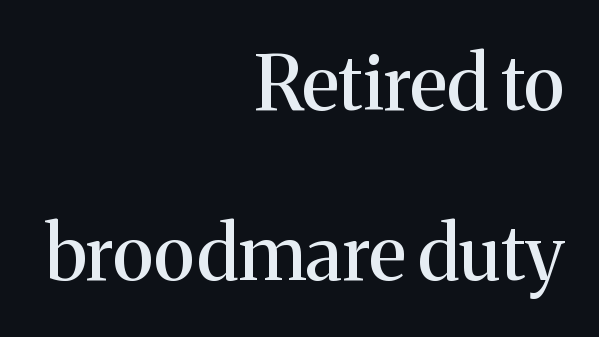
Serifs: yes, visible at the terminals of the letterforms. This is the regular roman posture of the typeface. Teacher's note: observe the even right margin — that is flush-right alignment. The block of text is sparse from top to bottom, with ample space between rows. The zone under the glyphs is completely vacant.
